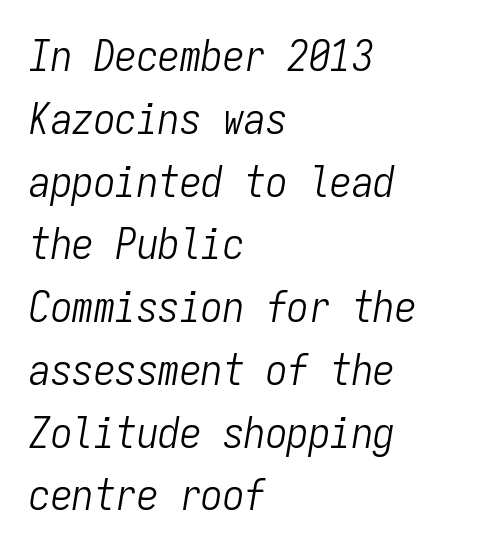
{"italic": "yes", "lean": "right", "slant_degrees": 9, "bold": "no", "weight": "light", "width": "condensed", "stroke_contrast": "low", "x_height": "medium", "monospaced": "yes", "underline": "no", "align": "left", "line_spacing": "normal", "line_spacing_ratio": 1.46, "letter_spacing": "normal", "letter_spacing_em": 0.0, "glyph_px": 43}
